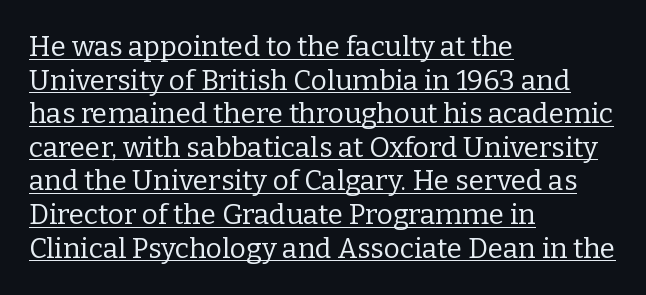
{"serif": "yes", "italic": "no", "bold": "no", "weight": "regular", "width": "normal", "stroke_contrast": "low", "x_height": "medium", "monospaced": "no", "underline": "yes", "align": "left", "line_spacing_ratio": 1.2, "letter_spacing": "normal", "letter_spacing_em": 0.0, "glyph_px": 28}
